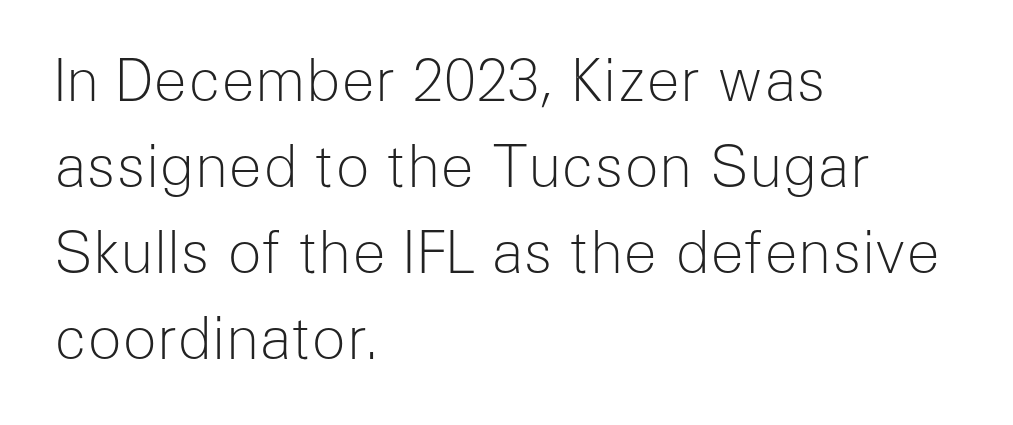
How would I describe the line gaps? Plain and ordinary. Counters stay open thanks to moderate or lighter strokes. Left-aligned paragraph, ragged on the right. You can tell it's not italic because the verticals are truly vertical. Proportional: the letters do not fall into vertical columns.
